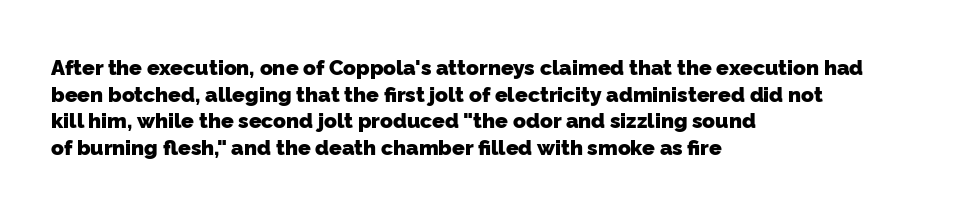
Unmarked baselines from the first word to the last. The setting favours the left margin, as ordinary paragraphs usually do. Regarding leading, the lines here are spaced in the standard way. Observe the ordinary spacing: letters are neighbours, not strangers. Heft: maximum for text — a bold.
